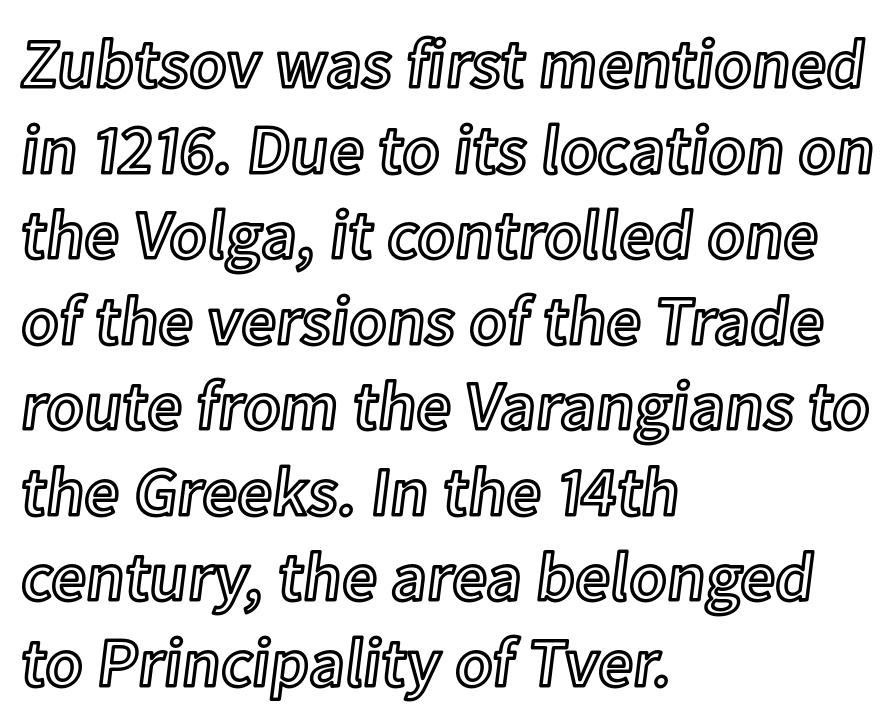
Q: Is the text italic (slanted)? A: Yes.
Q: Is the text underlined? A: No.
Q: How is the paragraph aligned? A: Left-aligned.
Q: Is the spacing between letters normal or unusually wide? A: Normal.
Q: Width (condensed, normal, or wide)? A: Normal.
Q: x-height? A: Medium.
Q: Monospaced? A: No.
